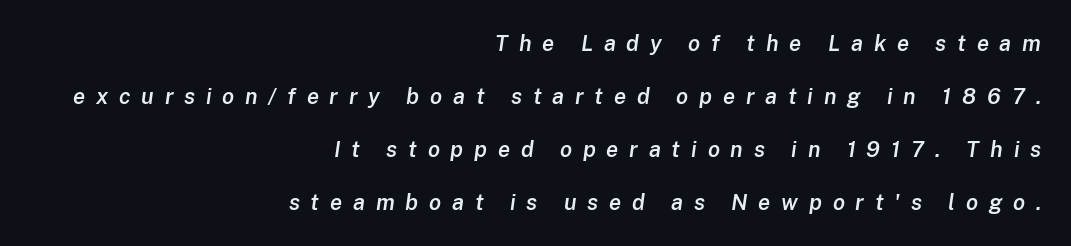
Q: Is the text bold? A: Semi-bold.
Q: Is the text italic (slanted)? A: Yes, it leans right by about 8 degrees.
Q: Is the text underlined? A: No.
Q: How is the paragraph aligned? A: Right-aligned.
Q: Is the spacing between letters normal or unusually wide? A: Unusually wide.
Q: Is the spacing between lines tight, normal or loose? A: Loose.
